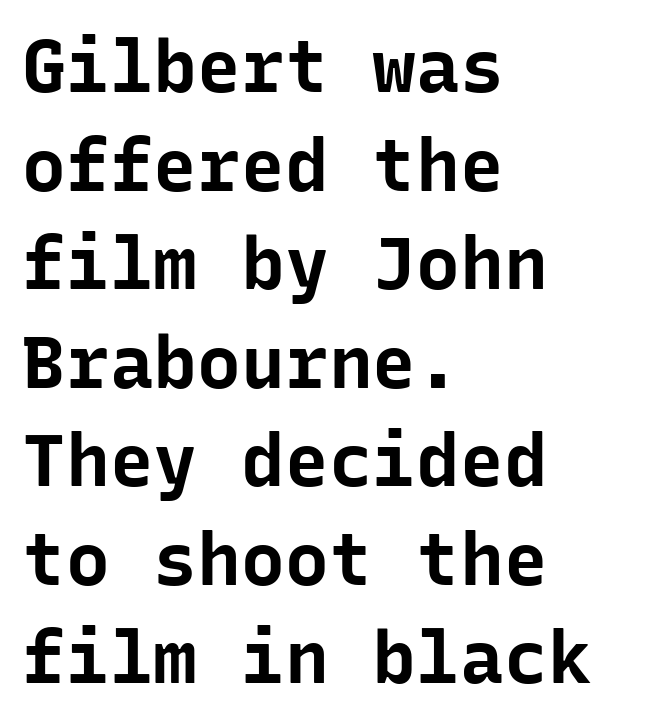
Alignment: flush left. Between one letter and the next there's only the usual sliver of space. The face used here is monospaced, like something from a code editor. If you measured baseline to baseline, you'd find a middling distance.
